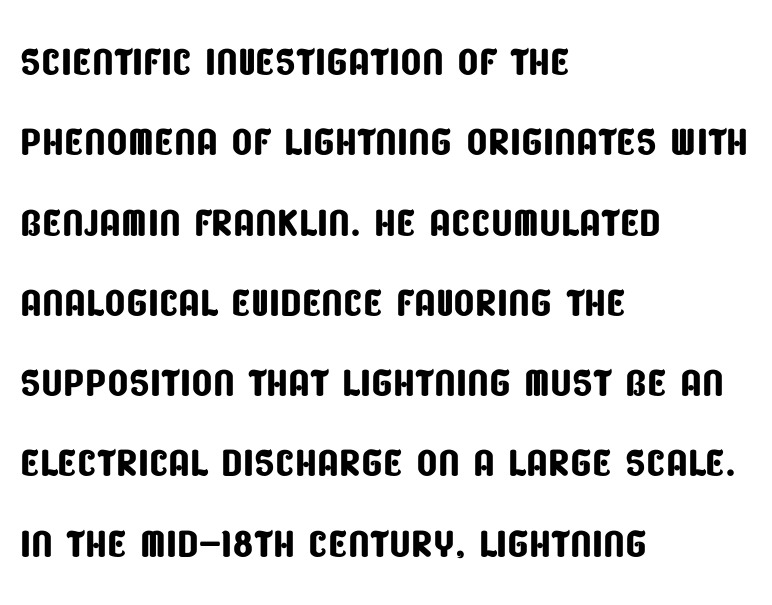
{"serif": "no", "width": "condensed", "stroke_contrast": "low", "x_height": "large", "monospaced": "no", "underline": "no", "align": "left", "line_spacing": "normal", "line_spacing_ratio": 1.46, "letter_spacing": "normal", "letter_spacing_em": 0.0, "glyph_px": 55}
